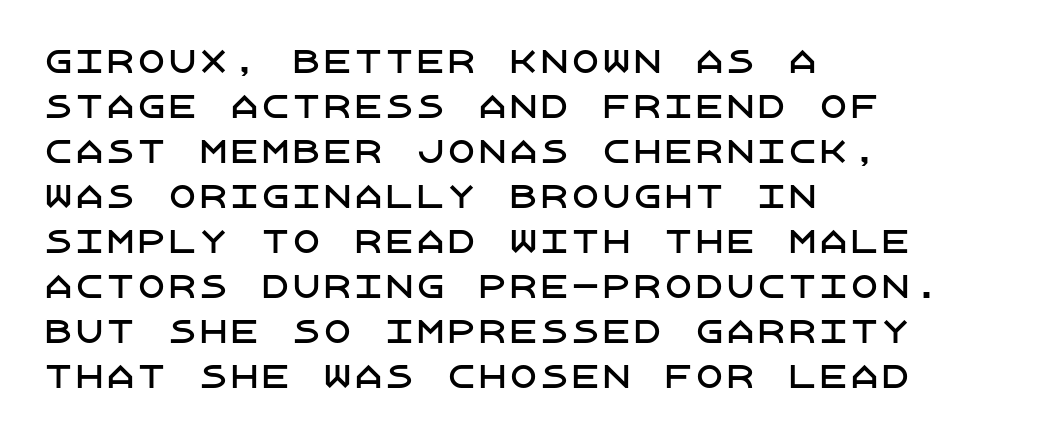
The image shows 31 px sans-serif type, upright; set left-aligned, normal line spacing (1.45x), normal letter spacing, not underlined; low stroke contrast and a large x-height.
